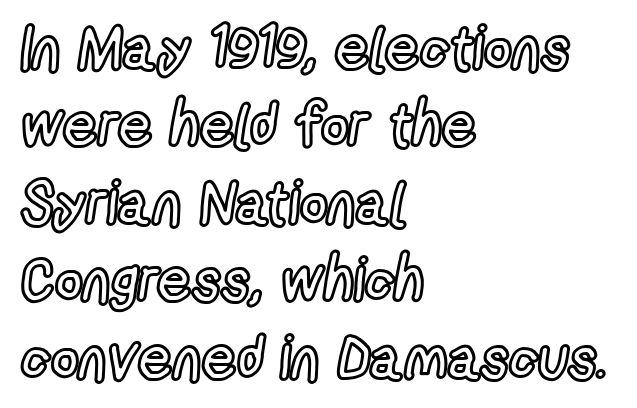
The image shows 60 px condensed type; set left-aligned, normal line spacing (1.29x), normal letter spacing, not underlined; a medium x-height.
